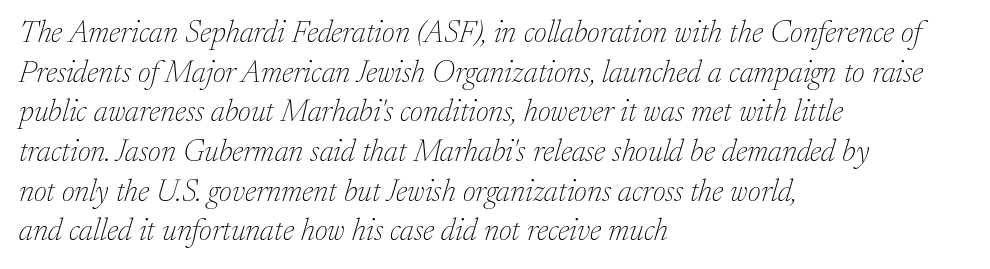
The image shows 31 px thin serif type, italic (leaning right); set left-aligned, normal line spacing (1.28x), normal letter spacing, not underlined; low stroke contrast and a medium x-height.
